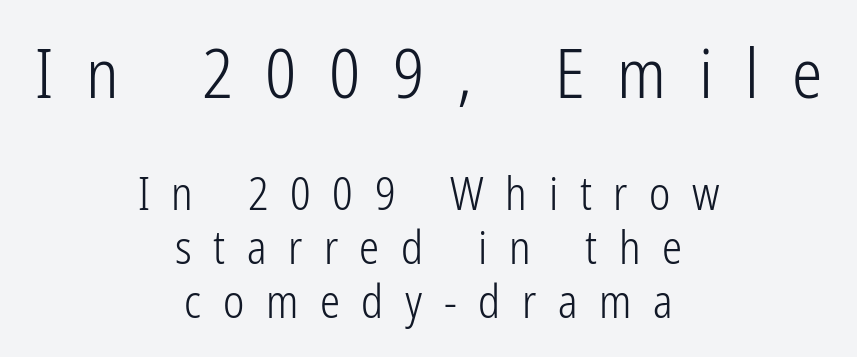
Q: Is the text bold? A: No.
Q: Is the text italic (slanted)? A: No, it is upright.
Q: Is the typeface a serif or a sans-serif typeface? A: Sans-serif.
Q: Is the text underlined? A: No.
Q: How is the paragraph aligned? A: Centered.
Q: Is the spacing between letters normal or unusually wide? A: Unusually wide.
Q: Which block of text is set in a larger size, the first (top) or the second (bottom)? A: The first (top) one.
Q: Width (condensed, normal, or wide)? A: Condensed.
Q: Stroke contrast? A: Low.
Q: x-height? A: Medium.
Q: Monospaced? A: No.
